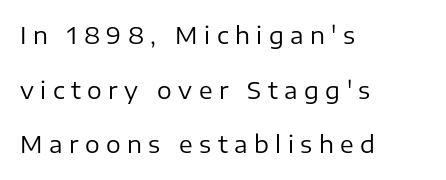
The weight tops out at a normal text grade. Visually the block forms a straight wall on the left and a jagged coastline on the right. Each word looks stretched out because of the extra space between its letters. Posture: upright roman.
